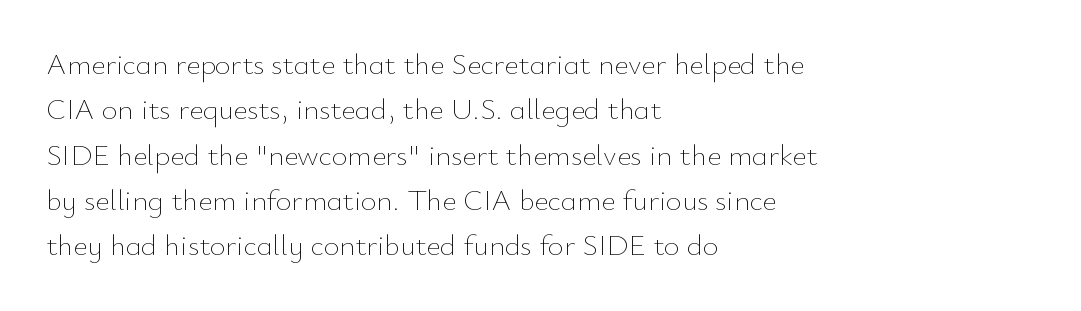
The words here are not underlined. You could not count columns in this text — the font is proportionally spaced. Vertically, the passage feels balanced, rows spaced as you'd expect. The strokes carry an ordinary text weight at most.
